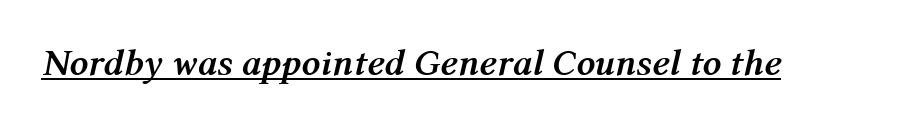
Q: Is the text bold? A: Yes.
Q: Is the text italic (slanted)? A: Yes, it leans right by about 12 degrees.
Q: Is the text underlined? A: Yes.
Q: Is the spacing between letters normal or unusually wide? A: Normal.
Q: Width (condensed, normal, or wide)? A: Normal.
Q: Stroke contrast? A: Medium.
Q: x-height? A: Medium.
Q: Monospaced? A: No.
